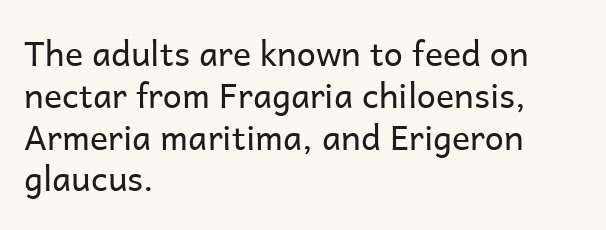
The image shows 34 px regular-weight sans-serif type, upright; set left-aligned, line spacing 1.23x, normal letter spacing, not underlined; low stroke contrast and a medium x-height.
